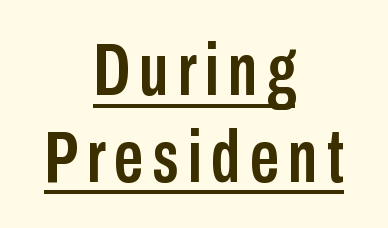
In CSS terms this would be text-align: center. The letters carry no serifs — their stems end cleanly without finishing strokes. The words here are underlined. A roman cut, with each character standing at attention.
